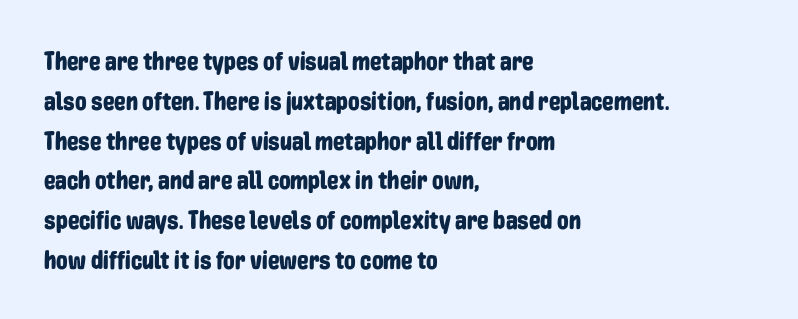
How would I describe the line gaps? Plain and ordinary. Does extra space separate the letters? No, they use regular spacing. These lines stack with their left ends in a neat column. Underlining? Definitely not there. Quick note: not italic, upright.
